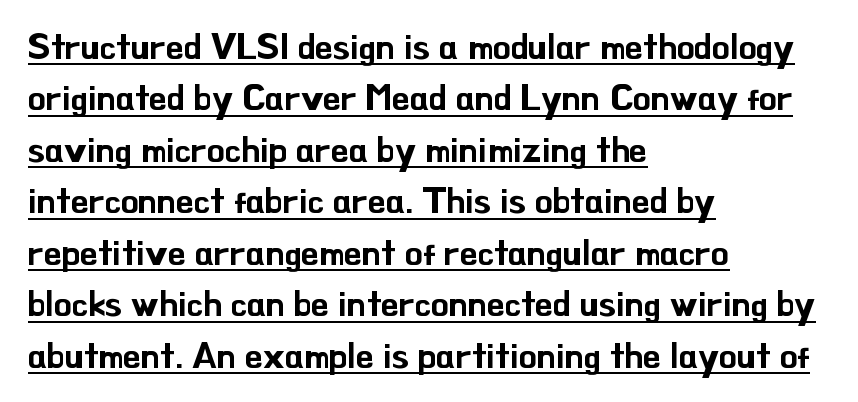
Q: Is the text italic (slanted)? A: No, it is upright.
Q: Is the typeface a serif or a sans-serif typeface? A: Sans-serif.
Q: Is the text underlined? A: Yes.
Q: How is the paragraph aligned? A: Left-aligned.
Q: Is the spacing between letters normal or unusually wide? A: Normal.
Q: Is the spacing between lines tight, normal or loose? A: Normal.
Q: Width (condensed, normal, or wide)? A: Normal.
Q: Stroke contrast? A: Low.
Q: x-height? A: Small.
Q: Monospaced? A: No.
